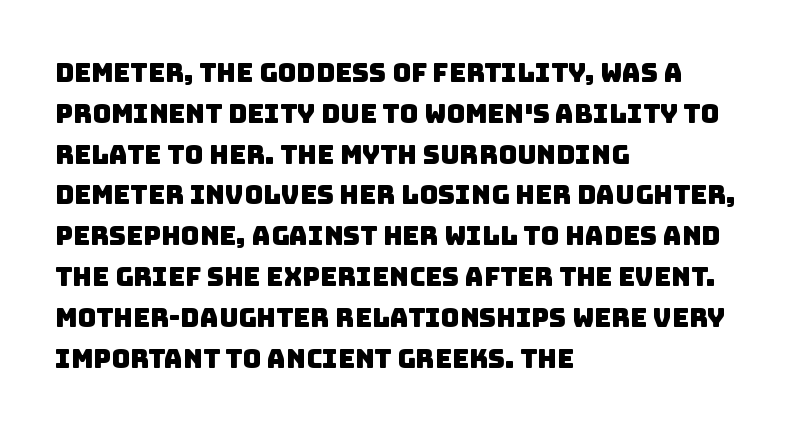
The area under the type is left untouched. Does the leading feel generous? No, just average. Does extra space separate the letters? No, they use regular spacing. Casual observation: everything's shoved over to the left.
